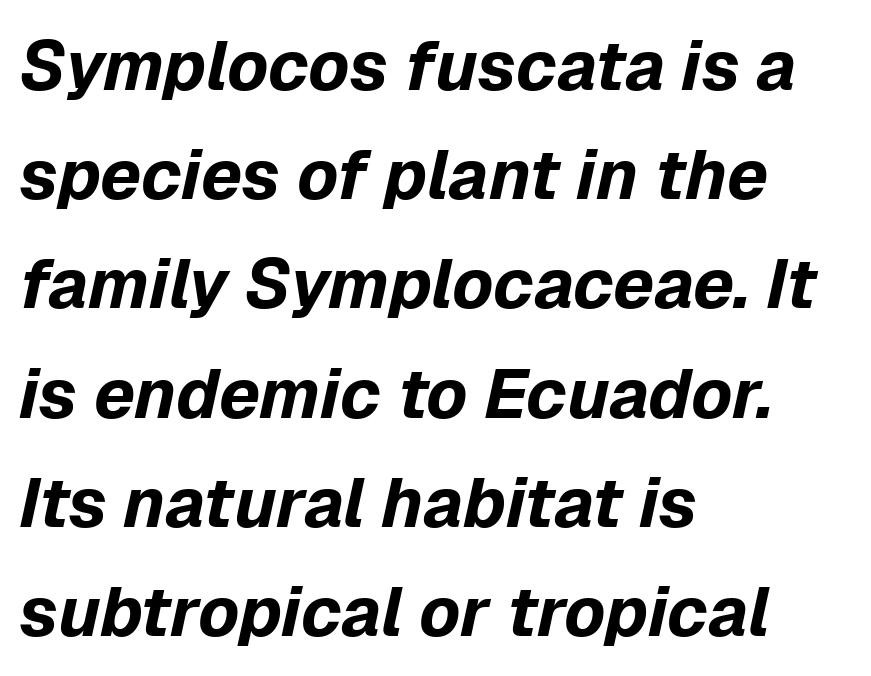
Q: Is the text bold? A: Yes.
Q: Is the text italic (slanted)? A: Yes, it leans right by about 12 degrees.
Q: Is the text underlined? A: No.
Q: How is the paragraph aligned? A: Left-aligned.
Q: Is the spacing between letters normal or unusually wide? A: Normal.
Q: Is the spacing between lines tight, normal or loose? A: Normal.
Q: Width (condensed, normal, or wide)? A: Normal.
Q: Stroke contrast? A: Low.
Q: x-height? A: Medium.
Q: Monospaced? A: No.
